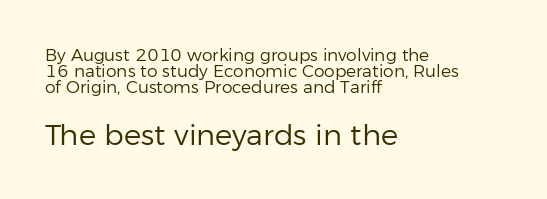
The image shows 29 px regular-weight sans-serif type, upright; set left-aligned, tight line spacing (0.95x), normal letter spacing, not underlined; the second (bottom) block is 1.71x larger; low stroke contrast and a medium x-height.
